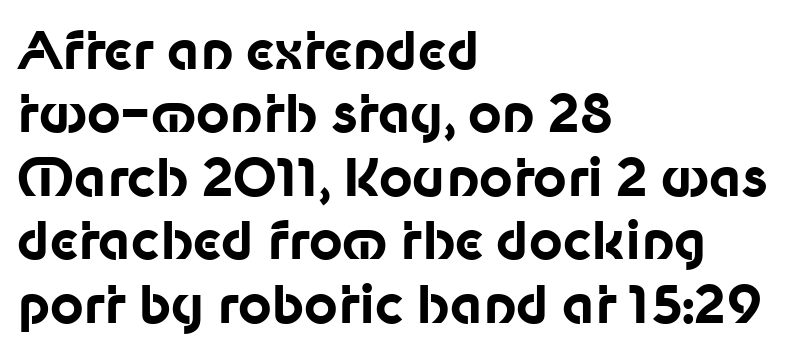
Q: Is the text bold? A: Yes.
Q: Is the text italic (slanted)? A: No, it is upright.
Q: Is the typeface a serif or a sans-serif typeface? A: Sans-serif.
Q: Is the text underlined? A: No.
Q: How is the paragraph aligned? A: Left-aligned.
Q: Is the spacing between letters normal or unusually wide? A: Normal.
Q: Width (condensed, normal, or wide)? A: Normal.
Q: Stroke contrast? A: Low.
Q: x-height? A: Medium.
Q: Monospaced? A: No.
